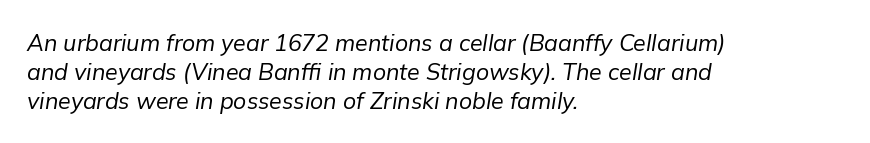
{"italic": "yes", "lean": "right", "slant_degrees": 9, "bold": "no", "underline": "no", "align": "left", "line_spacing": "normal", "line_spacing_ratio": 1.27, "letter_spacing": "normal", "letter_spacing_em": 0.0, "glyph_px": 23}
